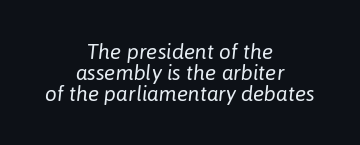
Q: Is the text bold? A: No.
Q: Is the text italic (slanted)? A: Yes, it leans right by about 6 degrees.
Q: Is the text underlined? A: No.
Q: How is the paragraph aligned? A: Centered.
Q: Is the spacing between letters normal or unusually wide? A: Normal.
Q: Is the spacing between lines tight, normal or loose? A: Tight.
